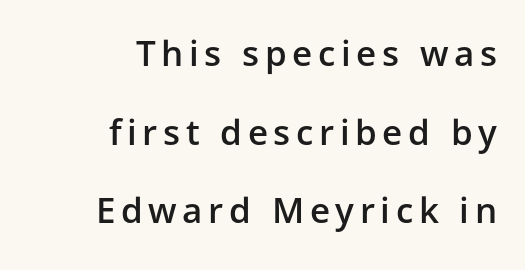
The image shows 35 px semibold sans-serif type, upright; set right-aligned, loose line spacing (2.25x), not underlined; low stroke contrast and a medium x-height.
